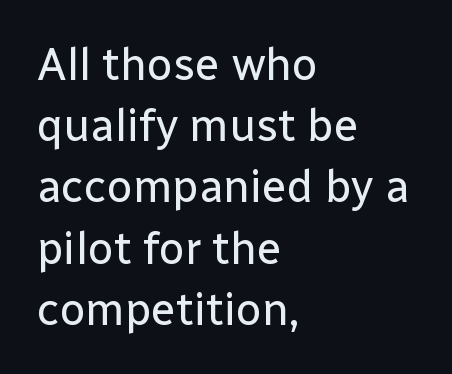
Q: Is the text bold? A: No.
Q: Is the text italic (slanted)? A: No, it is upright.
Q: Is the typeface a serif or a sans-serif typeface? A: Sans-serif.
Q: Is the text underlined? A: No.
Q: How is the paragraph aligned? A: Left-aligned.
Q: Is the spacing between letters normal or unusually wide? A: Normal.
Q: Is the spacing between lines tight, normal or loose? A: Normal.
Q: Width (condensed, normal, or wide)? A: Normal.
Q: Stroke contrast? A: Low.
Q: x-height? A: Medium.
Q: Monospaced? A: No.
